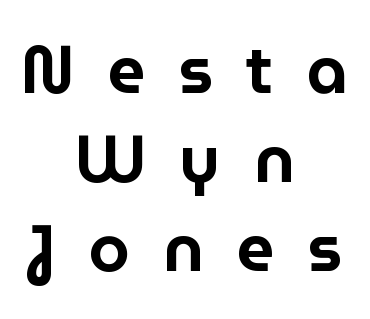
Q: Is the text italic (slanted)? A: No, it is upright.
Q: Is the typeface a serif or a sans-serif typeface? A: Sans-serif.
Q: Is the text underlined? A: No.
Q: How is the paragraph aligned? A: Centered.
Q: Is the spacing between letters normal or unusually wide? A: Unusually wide.
Q: Is the spacing between lines tight, normal or loose? A: Normal.
Q: Width (condensed, normal, or wide)? A: Normal.
Q: Stroke contrast? A: Low.
Q: x-height? A: Medium.
Q: Monospaced? A: No.
